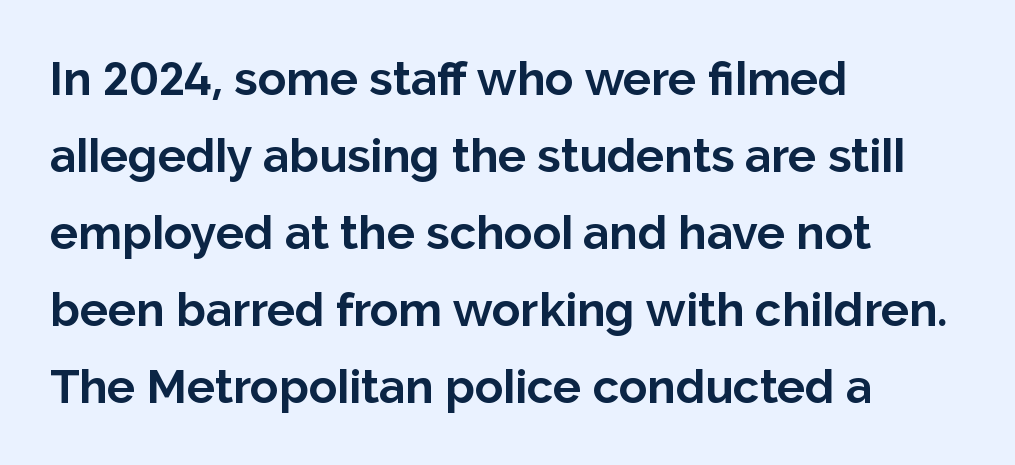
The setting favours the left margin, as ordinary paragraphs usually do. Reading down the column, the eye jumps a familiar distance to each next line. The rendering keeps characters at their native spacing. The face used here is a sans, in the tradition of grotesques and geometrics. These words are printed bold, with thick strokes throughout.
